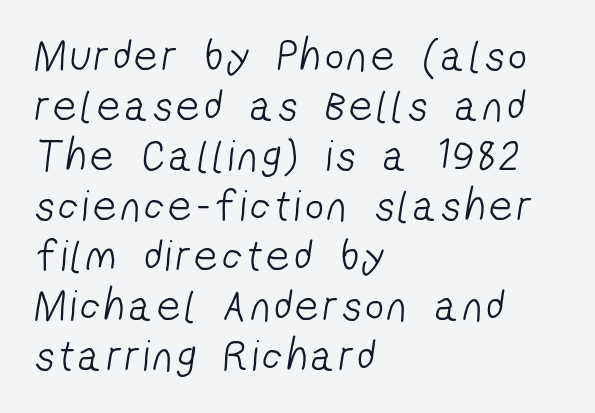
Q: Is the text bold? A: No.
Q: Is the typeface a serif or a sans-serif typeface? A: Sans-serif.
Q: Is the text underlined? A: No.
Q: How is the paragraph aligned? A: Left-aligned.
Q: Is the spacing between lines tight, normal or loose? A: Tight.
Q: Width (condensed, normal, or wide)? A: Condensed.
Q: Stroke contrast? A: Low.
Q: x-height? A: Medium.
Q: Monospaced? A: No.
